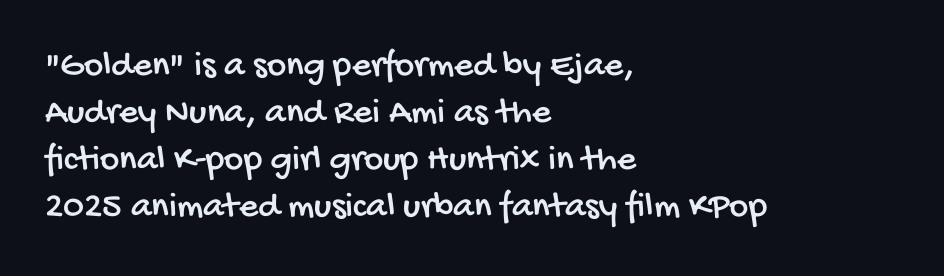
Q: Is the typeface a serif or a sans-serif typeface? A: Sans-serif.
Q: Is the text underlined? A: No.
Q: How is the paragraph aligned? A: Left-aligned.
Q: Is the spacing between letters normal or unusually wide? A: Normal.
Q: Is the spacing between lines tight, normal or loose? A: Normal.
Q: Width (condensed, normal, or wide)? A: Condensed.
Q: Stroke contrast? A: Low.
Q: x-height? A: Large.
Q: Monospaced? A: No.
